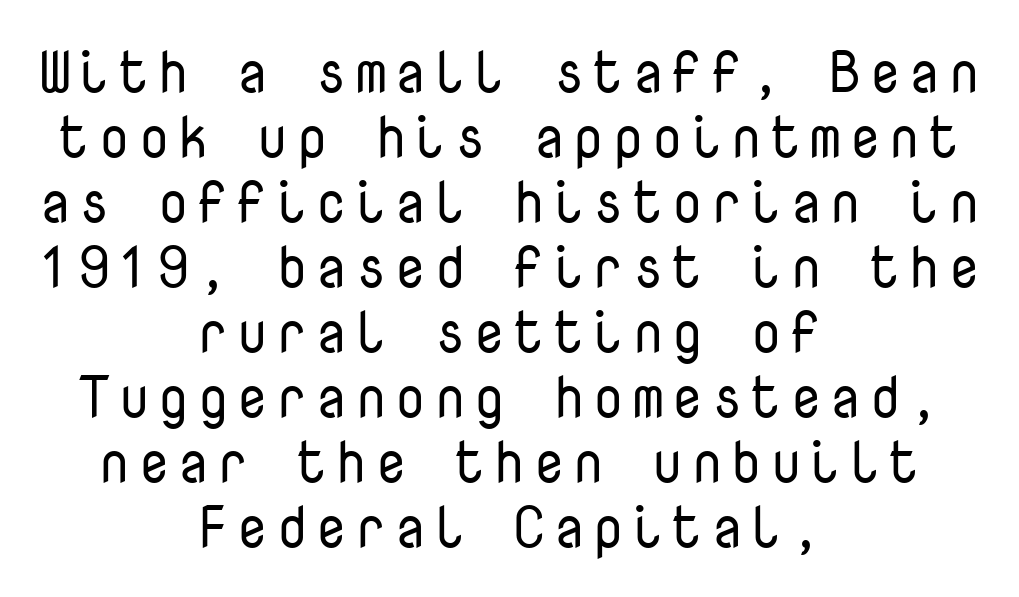
Q: Is the text bold? A: No.
Q: Is the text italic (slanted)? A: No, it is upright.
Q: Is the typeface a serif or a sans-serif typeface? A: Sans-serif.
Q: Is the text underlined? A: No.
Q: How is the paragraph aligned? A: Centered.
Q: Is the spacing between lines tight, normal or loose? A: Tight.
Q: Width (condensed, normal, or wide)? A: Normal.
Q: Stroke contrast? A: Low.
Q: x-height? A: Medium.
Q: Monospaced? A: Yes.
